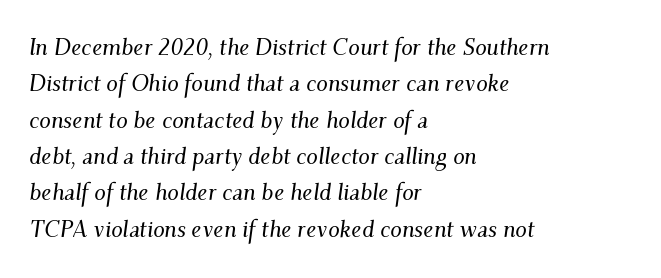
Here the glyphs are tracked normally, forming tight word shapes. The leading is moderate, giving the passage an even texture. In terms of posture, this sample is oblique. Nobody drew a line under any word here. Horizontal alignment here is leftward, the default for most running prose.
